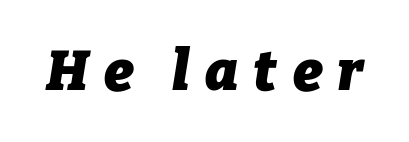
{"italic": "yes", "lean": "right", "slant_degrees": 9, "bold": "yes", "weight": "heavy", "width": "normal", "stroke_contrast": "low", "x_height": "medium", "monospaced": "no", "underline": "no", "letter_spacing": "wide", "letter_spacing_em": 0.27, "glyph_px": 56}
